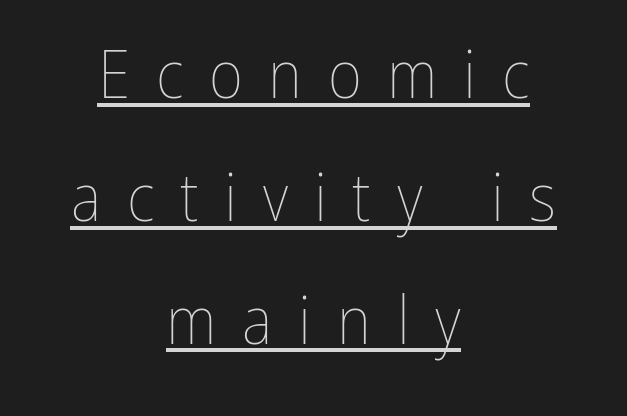
{"italic": "no", "bold": "no", "weight": "thin", "width": "condensed", "stroke_contrast": "low", "x_height": "medium", "monospaced": "no", "underline": "yes", "align": "center", "line_spacing_ratio": 1.86, "letter_spacing": "wide", "letter_spacing_em": 0.39, "glyph_px": 66}
